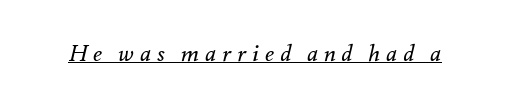
The image shows 23 px text type, italic (leaning right); set unusually wide letter spacing (+0.26 em), underlined.
